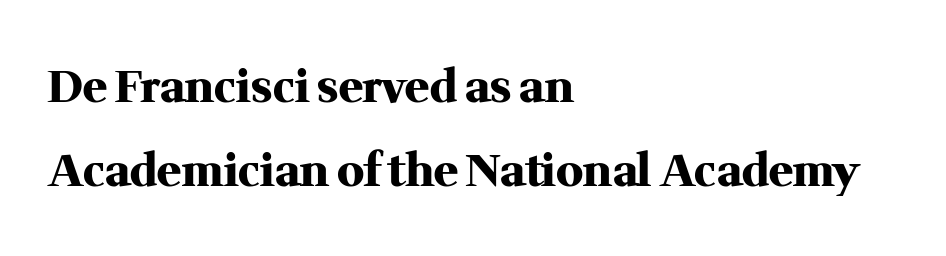
Q: Is the text bold? A: Yes.
Q: Is the text italic (slanted)? A: No, it is upright.
Q: Is the typeface a serif or a sans-serif typeface? A: Serif.
Q: Is the text underlined? A: No.
Q: How is the paragraph aligned? A: Left-aligned.
Q: Is the spacing between letters normal or unusually wide? A: Normal.
Q: Width (condensed, normal, or wide)? A: Normal.
Q: Stroke contrast? A: Medium.
Q: x-height? A: Medium.
Q: Monospaced? A: No.
